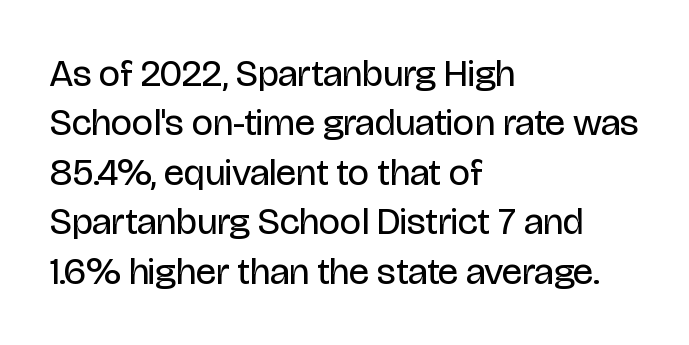
The image shows 38 px regular-weight, condensed sans-serif type, upright; set left-aligned, normal line spacing (1.3x), normal letter spacing, not underlined; low stroke contrast and a large x-height.
